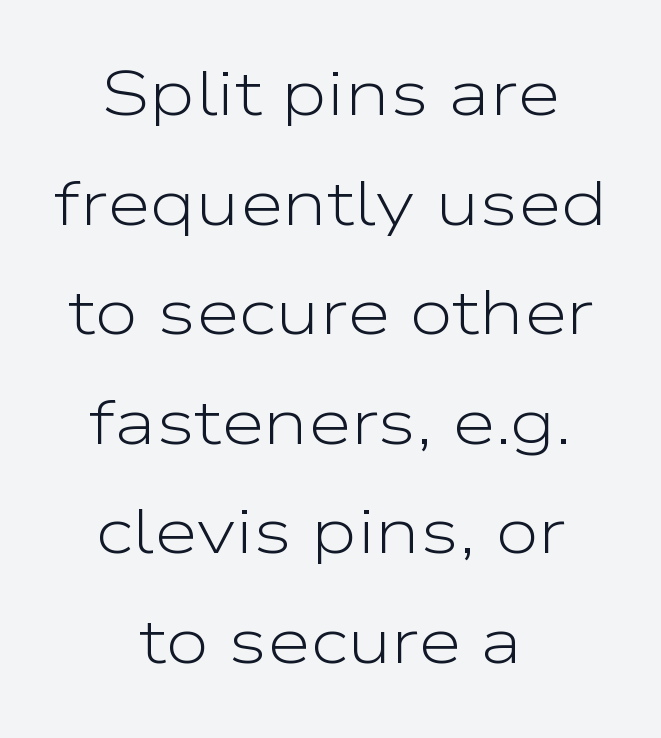
The image shows 63 px light, wide sans-serif type, upright; set centered, line spacing 1.74x, normal letter spacing, not underlined; low stroke contrast and a medium x-height.
